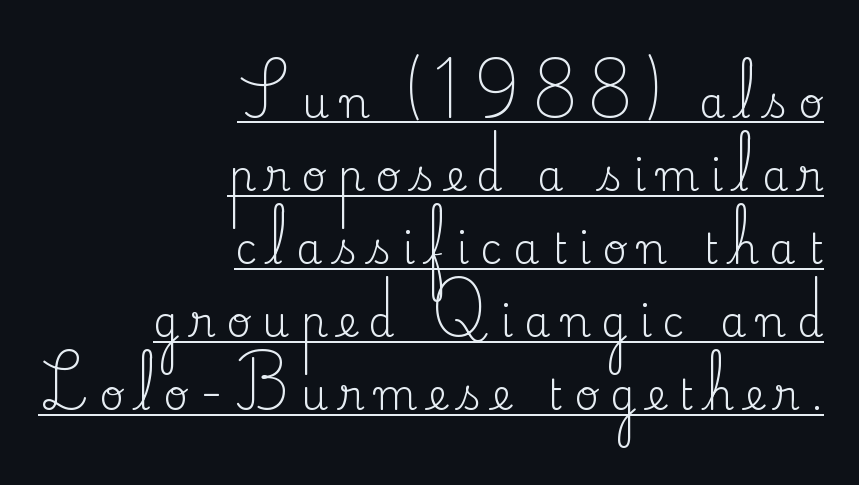
Q: Is the text bold? A: No.
Q: Is the text italic (slanted)? A: No, it is upright.
Q: Is the typeface a serif or a sans-serif typeface? A: Serif.
Q: Is the text underlined? A: Yes.
Q: How is the paragraph aligned? A: Right-aligned.
Q: Is the spacing between letters normal or unusually wide? A: Unusually wide.
Q: Width (condensed, normal, or wide)? A: Normal.
Q: Stroke contrast? A: Medium.
Q: x-height? A: Small.
Q: Monospaced? A: No.
